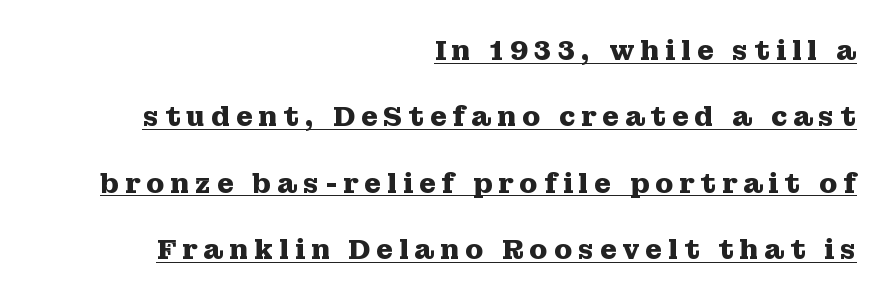
The image shows 27 px bold type, upright; set right-aligned, loose line spacing (2.46x), unusually wide letter spacing (+0.21 em), underlined.
